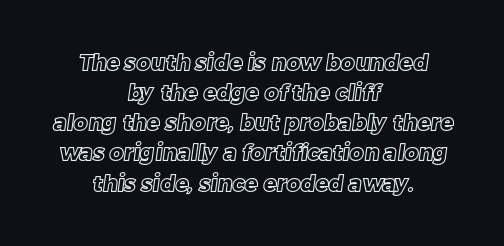
The image shows 22 px text type; set centered, normal line spacing (1.37x), normal letter spacing, not underlined.
